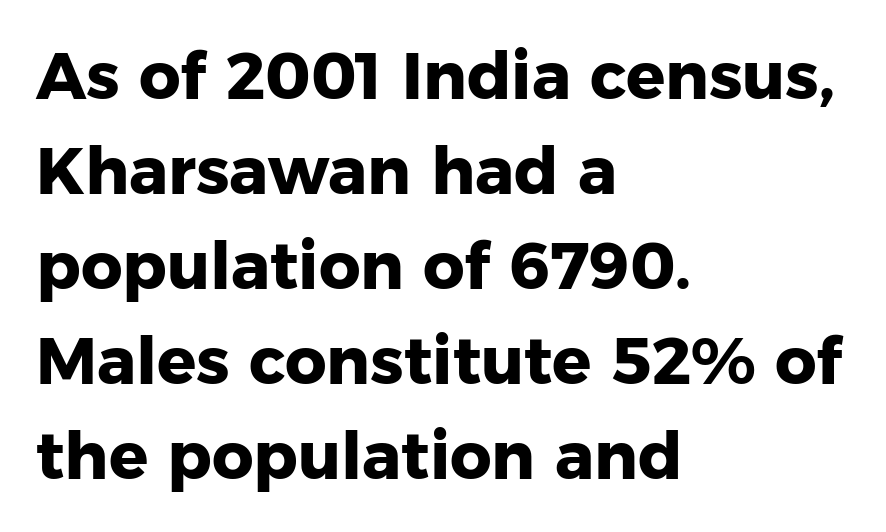
The image shows 65 px heavy sans-serif type, upright; set left-aligned, normal line spacing (1.46x), normal letter spacing, not underlined; low stroke contrast and a medium x-height.
